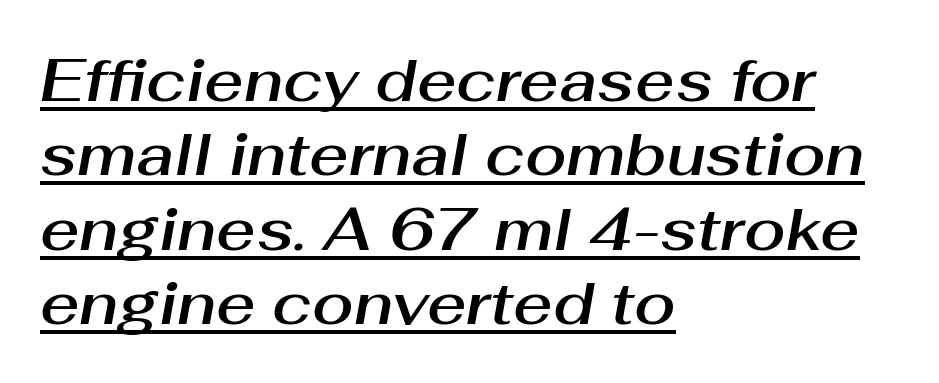
Q: Is the text italic (slanted)? A: Yes, it leans right by about 10 degrees.
Q: Is the text underlined? A: Yes.
Q: How is the paragraph aligned? A: Left-aligned.
Q: Is the spacing between letters normal or unusually wide? A: Normal.
Q: Width (condensed, normal, or wide)? A: Normal.
Q: Stroke contrast? A: Medium.
Q: x-height? A: Medium.
Q: Monospaced? A: No.
